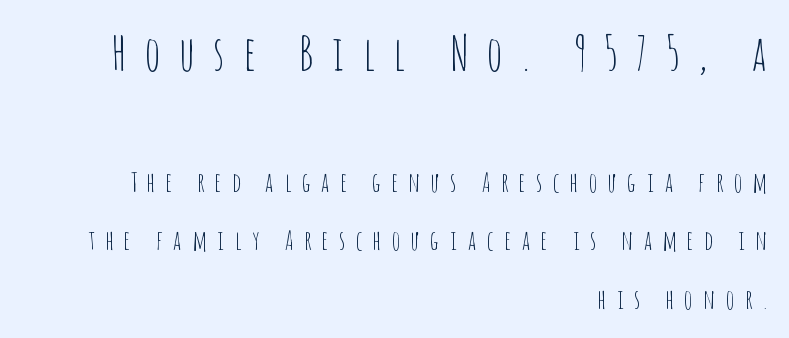
Q: Is the text bold? A: No.
Q: Is the text italic (slanted)? A: No, it is upright.
Q: Is the typeface a serif or a sans-serif typeface? A: Sans-serif.
Q: Is the text underlined? A: No.
Q: How is the paragraph aligned? A: Right-aligned.
Q: Is the spacing between letters normal or unusually wide? A: Unusually wide.
Q: Is the spacing between lines tight, normal or loose? A: Loose.
Q: Which block of text is set in a larger size, the first (top) or the second (bottom)? A: The first (top) one.
Q: Width (condensed, normal, or wide)? A: Condensed.
Q: Stroke contrast? A: Low.
Q: x-height? A: Large.
Q: Monospaced? A: No.
